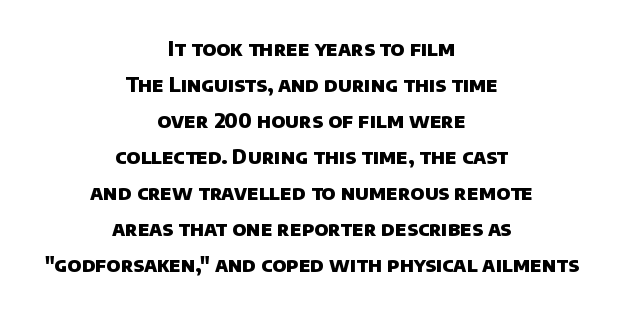
The image shows 20 px bold type; set centered, line spacing 1.8x, normal letter spacing, not underlined.
